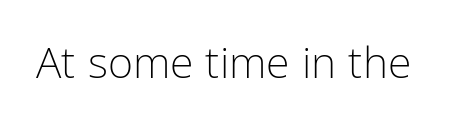
Descender tails drop into unmarked territory. A typesetter would call this proportional, since set widths differ per character. The lettering holds an erect, upright posture throughout. The typeface chosen for these lines omits serifs. Ink coverage per letter is moderate at most.
